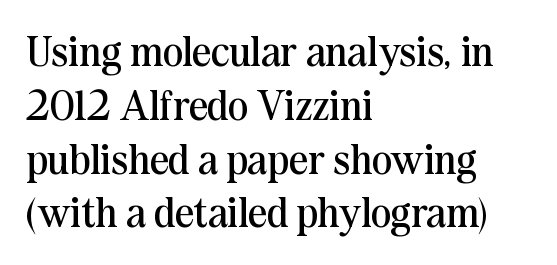
Baseline-to-baseline distance is the conventional proportion of letter height. Here the glyphs are tracked normally, forming tight word shapes. The face used here is seriffed, in the tradition of book romans. Vertical stems look standard width or narrower in stroke. The face used here is proportionally spaced, like ordinary book or web type.
